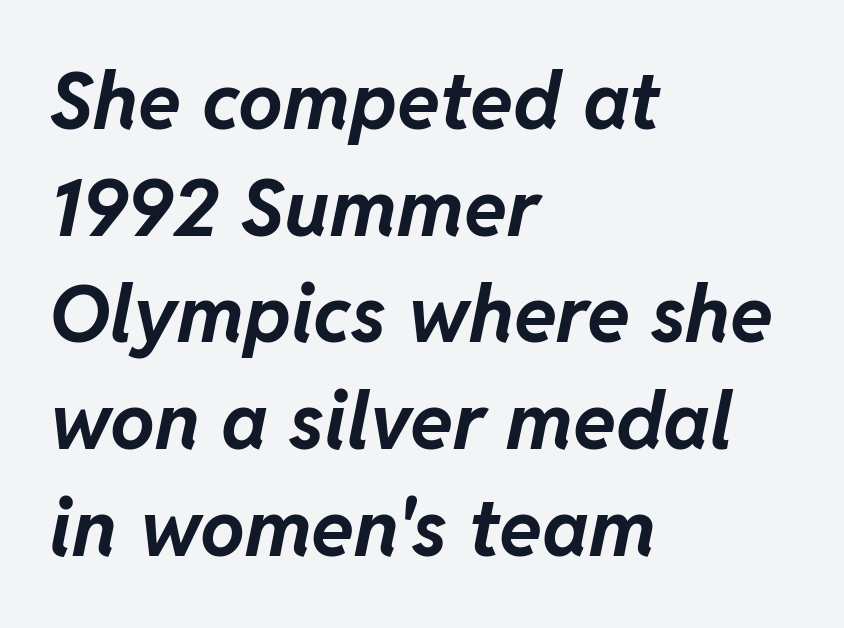
The image shows 79 px bold type, italic (leaning right); set left-aligned, normal line spacing (1.35x), normal letter spacing, not underlined; low stroke contrast and a medium x-height.
